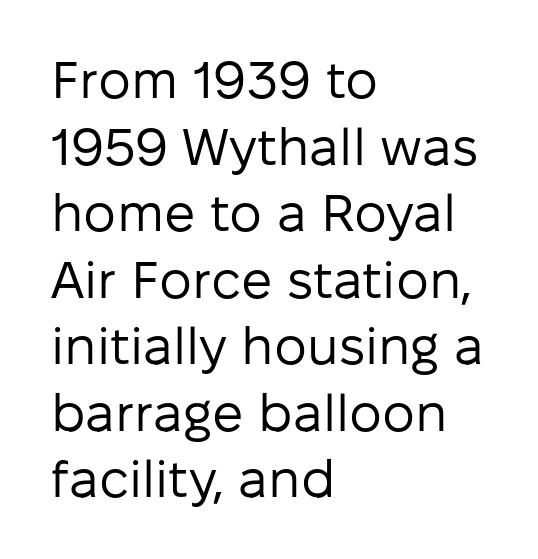
Q: Is the text bold? A: No.
Q: Is the text italic (slanted)? A: No, it is upright.
Q: Is the typeface a serif or a sans-serif typeface? A: Sans-serif.
Q: Is the text underlined? A: No.
Q: How is the paragraph aligned? A: Left-aligned.
Q: Is the spacing between letters normal or unusually wide? A: Normal.
Q: Is the spacing between lines tight, normal or loose? A: Normal.
Q: Width (condensed, normal, or wide)? A: Normal.
Q: Stroke contrast? A: Low.
Q: x-height? A: Medium.
Q: Monospaced? A: No.
